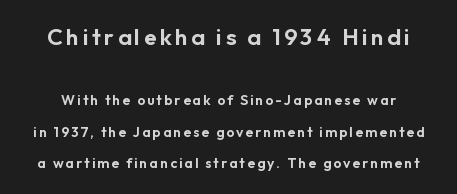
The string is rendered with underlining switched off. Is there much room between lines? Yes — plenty of vertical air separates them. The rendering shrinks the type as you move from the upper chunk to the lower. Is there any slant? The stems are plumb.
